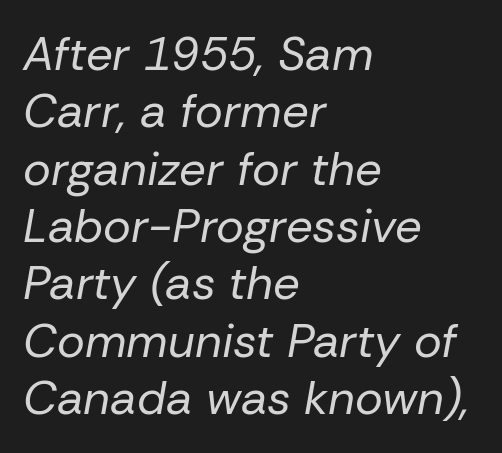
The image shows 47 px regular-weight type, italic (leaning right); set left-aligned, line spacing 1.22x, normal letter spacing, not underlined; low stroke contrast and a medium x-height.
